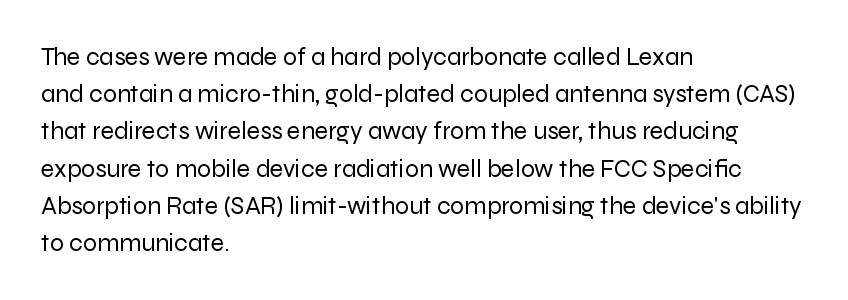
Q: Is the text bold? A: No.
Q: Is the text italic (slanted)? A: No, it is upright.
Q: Is the text underlined? A: No.
Q: How is the paragraph aligned? A: Left-aligned.
Q: Is the spacing between letters normal or unusually wide? A: Normal.
Q: Is the spacing between lines tight, normal or loose? A: Normal.
